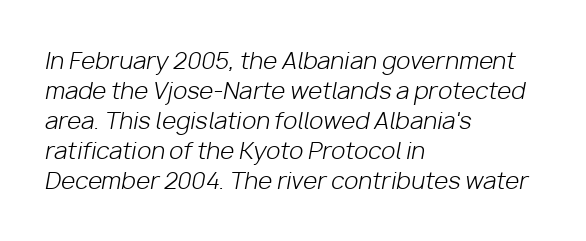
{"italic": "yes", "lean": "right", "slant_degrees": 10, "bold": "no", "underline": "no", "align": "left", "line_spacing": "normal", "line_spacing_ratio": 1.3, "letter_spacing": "normal", "letter_spacing_em": 0.0, "glyph_px": 23}
